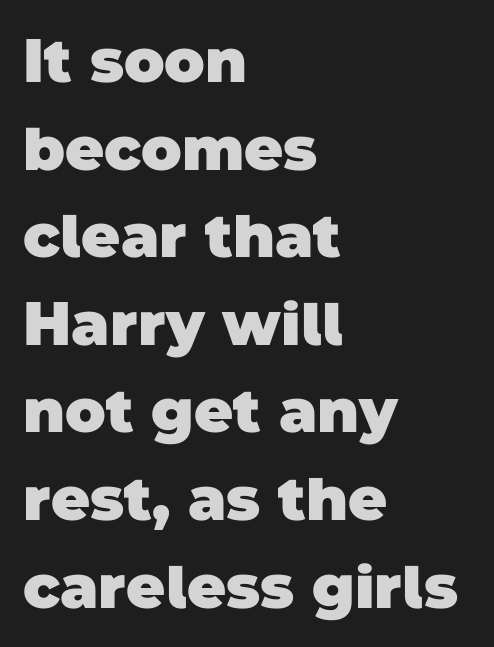
The image shows 60 px heavy sans-serif type; set left-aligned, normal line spacing (1.46x), normal letter spacing, not underlined; low stroke contrast and a large x-height.
